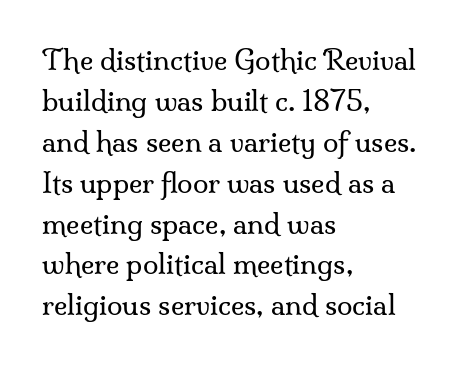
Leading matches the norm, producing a regular column. The foot of each line stays bare and open. Notice how the passage keeps a crisp vertical edge on the left only. Type style note: has serifs. Is this a fixed-width face? No — the glyphs have proportional, varying widths.
